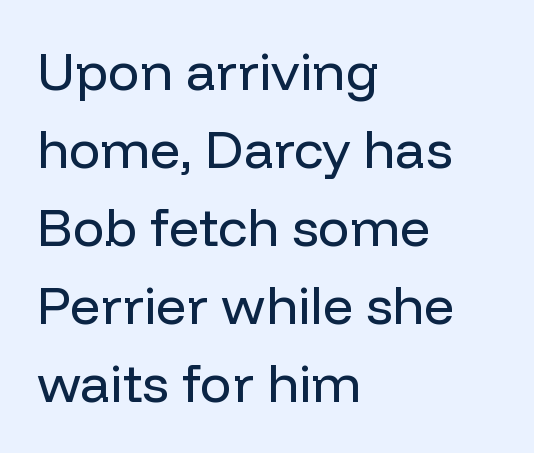
Q: Is the text bold? A: No.
Q: Is the text italic (slanted)? A: No, it is upright.
Q: Is the typeface a serif or a sans-serif typeface? A: Sans-serif.
Q: Is the text underlined? A: No.
Q: How is the paragraph aligned? A: Left-aligned.
Q: Is the spacing between letters normal or unusually wide? A: Normal.
Q: Is the spacing between lines tight, normal or loose? A: Normal.
Q: Width (condensed, normal, or wide)? A: Normal.
Q: Stroke contrast? A: Low.
Q: x-height? A: Medium.
Q: Monospaced? A: No.
